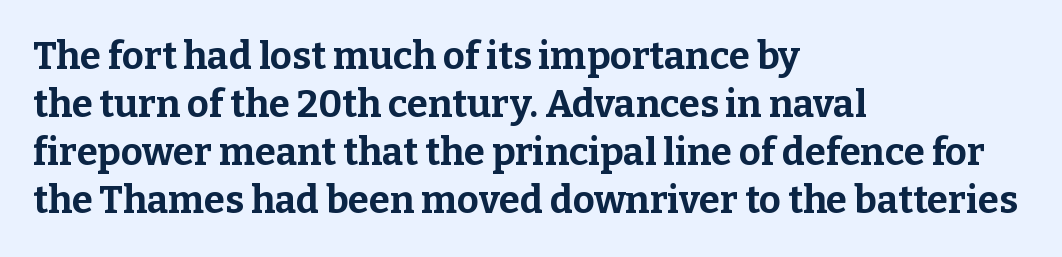
The image shows 38 px bold serif type, upright; set left-aligned, normal line spacing (1.26x), normal letter spacing, not underlined; low stroke contrast and a medium x-height.
